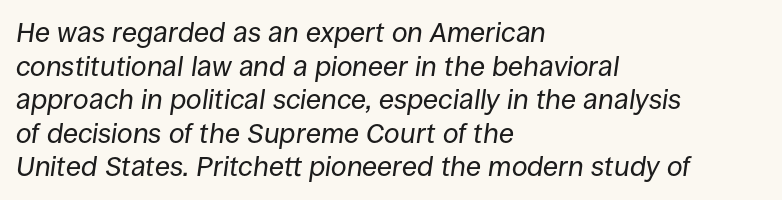
Q: Is the text bold? A: No.
Q: Is the text italic (slanted)? A: Yes, it leans right by about 8 degrees.
Q: Is the text underlined? A: No.
Q: How is the paragraph aligned? A: Left-aligned.
Q: Is the spacing between letters normal or unusually wide? A: Normal.
Q: Width (condensed, normal, or wide)? A: Normal.
Q: Stroke contrast? A: Low.
Q: x-height? A: Large.
Q: Monospaced? A: No.
